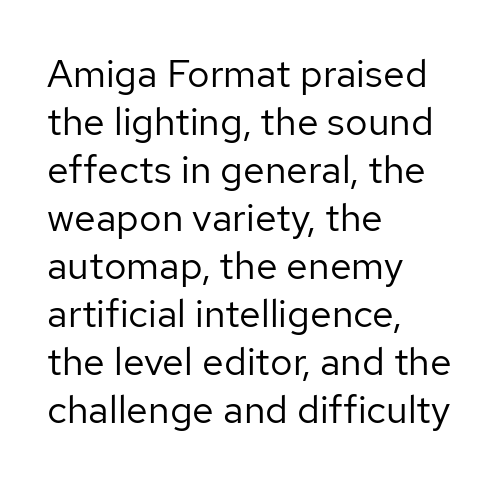
{"serif": "no", "italic": "no", "bold": "no", "weight": "regular", "width": "normal", "stroke_contrast": "low", "x_height": "medium", "monospaced": "no", "underline": "no", "align": "left", "line_spacing_ratio": 1.23, "letter_spacing": "normal", "letter_spacing_em": 0.0, "glyph_px": 39}
